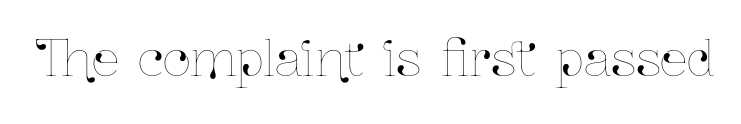
{"italic": "no", "width": "condensed", "stroke_contrast": "low", "x_height": "medium", "monospaced": "no", "underline": "no", "letter_spacing": "normal", "letter_spacing_em": 0.0, "glyph_px": 49}
